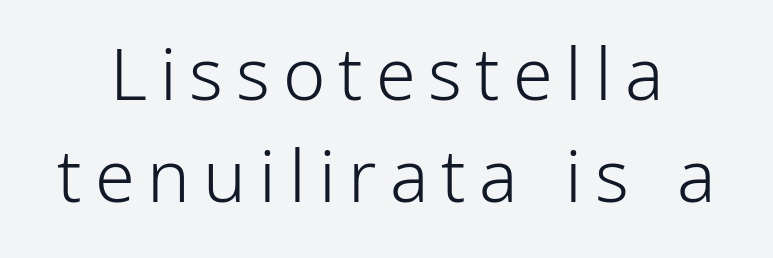
Q: Is the text bold? A: No.
Q: Is the text italic (slanted)? A: No, it is upright.
Q: Is the typeface a serif or a sans-serif typeface? A: Sans-serif.
Q: Is the text underlined? A: No.
Q: Is the spacing between lines tight, normal or loose? A: Normal.
Q: Width (condensed, normal, or wide)? A: Condensed.
Q: Stroke contrast? A: Low.
Q: x-height? A: Medium.
Q: Monospaced? A: No.
